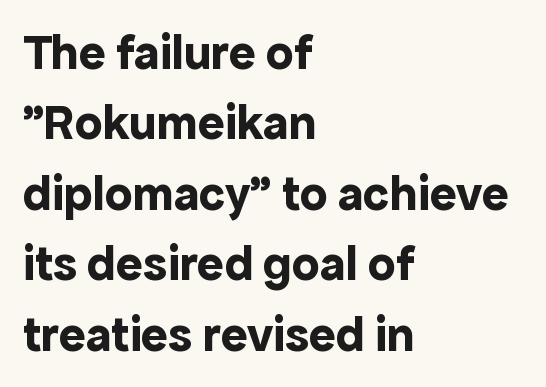
Q: Is the text bold? A: Yes.
Q: Is the text italic (slanted)? A: No, it is upright.
Q: Is the typeface a serif or a sans-serif typeface? A: Sans-serif.
Q: Is the text underlined? A: No.
Q: How is the paragraph aligned? A: Left-aligned.
Q: Is the spacing between letters normal or unusually wide? A: Normal.
Q: Is the spacing between lines tight, normal or loose? A: Normal.
Q: Width (condensed, normal, or wide)? A: Normal.
Q: x-height? A: Medium.
Q: Monospaced? A: No.
